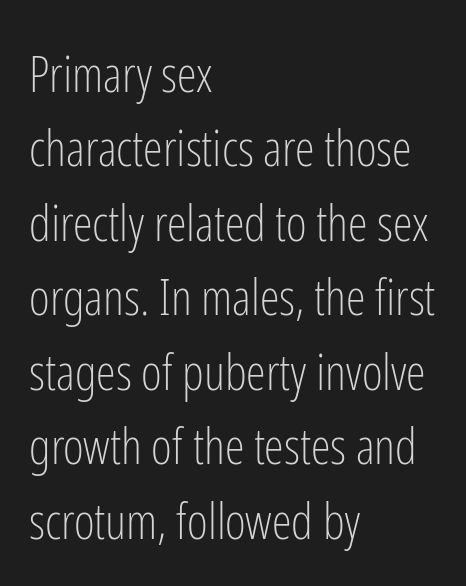
Q: Is the text bold? A: No.
Q: Is the text italic (slanted)? A: No, it is upright.
Q: Is the typeface a serif or a sans-serif typeface? A: Sans-serif.
Q: Is the text underlined? A: No.
Q: How is the paragraph aligned? A: Left-aligned.
Q: Is the spacing between letters normal or unusually wide? A: Normal.
Q: Is the spacing between lines tight, normal or loose? A: Normal.
Q: Width (condensed, normal, or wide)? A: Condensed.
Q: Stroke contrast? A: Low.
Q: x-height? A: Medium.
Q: Monospaced? A: No.
